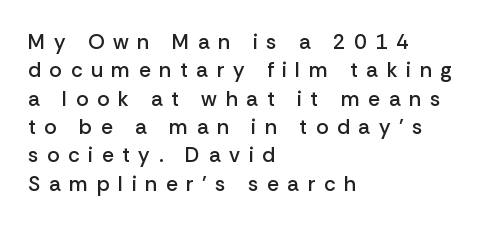
The image shows 21 px text type, upright; set left-aligned, normal line spacing (1.35x), unusually wide letter spacing (+0.41 em), not underlined.
